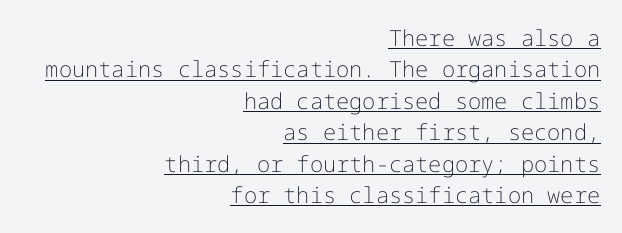
The image shows 22 px text type, upright; set right-aligned, normal line spacing (1.43x), normal letter spacing, underlined.
